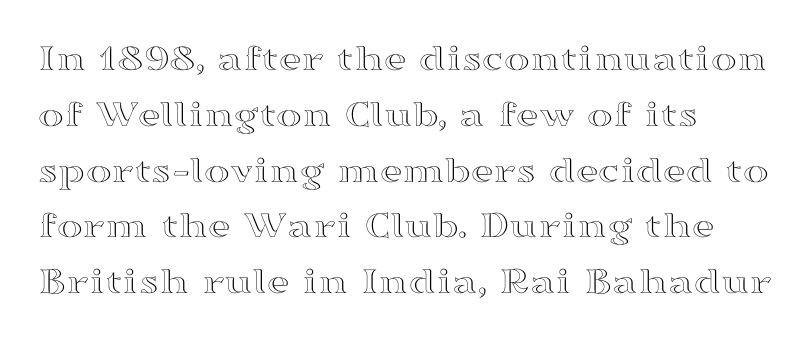
If you drew a line through each stem, it would be perfectly vertical. Proportional: the letters do not fall into vertical columns. Inter-character spacing is left at the font's built-in metrics. The space directly below the letters is spotless.
